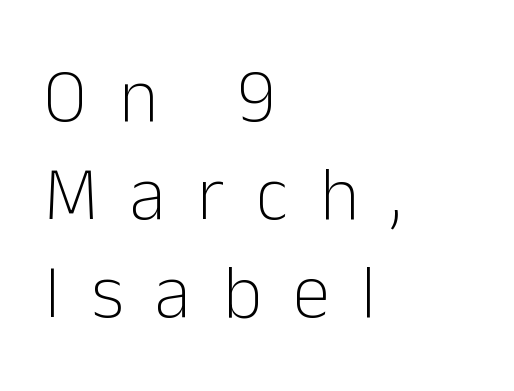
The characters display no serif detailing; their extremities are plain. The setting favours the left margin, as ordinary paragraphs usually do. Successive baselines arrive at the customary interval. Every character sits straight up, as roman type does. Has an underline been added? It has not. Here the designer chose a conventional face with non-uniform glyph widths.
